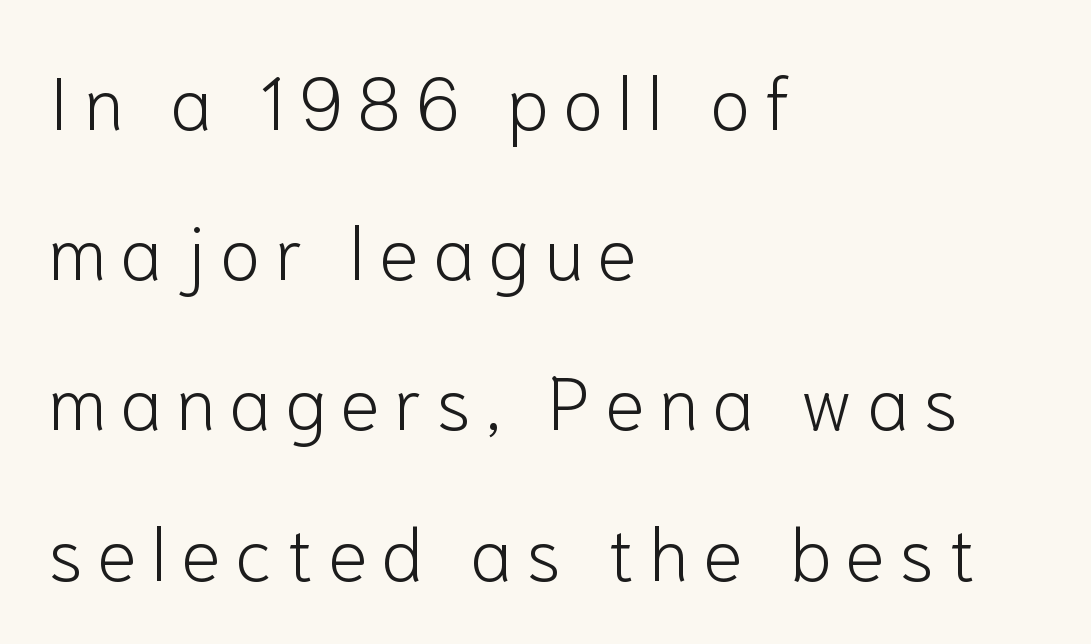
The image shows 74 px light sans-serif type, upright; set left-aligned, loose line spacing (2.03x), not underlined; low stroke contrast and a medium x-height.
